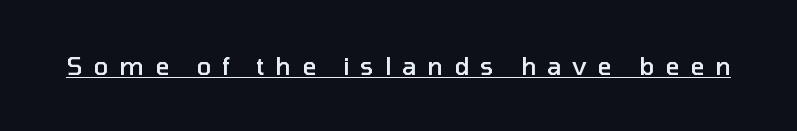
This is moderately heavy type, rendered in semibold. You could only call the tracking loose — the letters float apart. Emphasis is given by a line drawn under the lettering. The lettering holds an erect, upright posture throughout.
